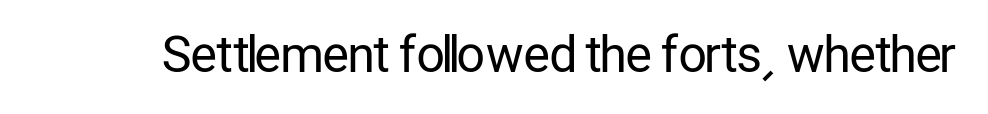
Typographically, this falls in the sans-serif category. Posture: vertical. You could not count columns in this text — the font is proportionally spaced. This rendering features lettering with no underline. The cut favours lightness, reaching ordinary text weight at its darkest. Standard letterfit; no display-style spreading of the glyphs.
